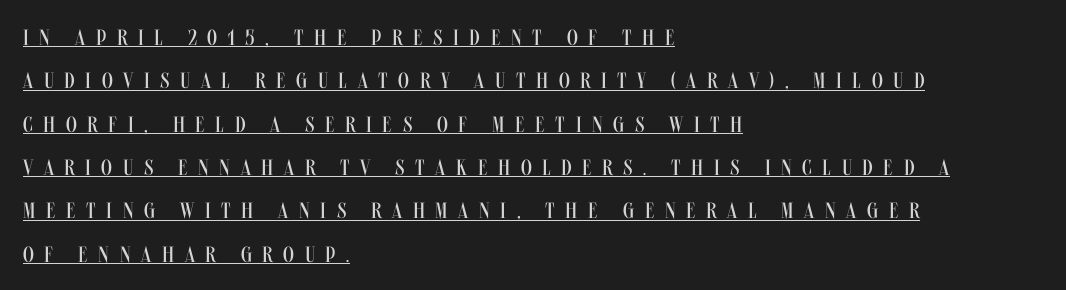
{"italic": "no", "bold": "no", "underline": "yes", "align": "left", "line_spacing": "loose", "line_spacing_ratio": 1.97, "letter_spacing": "wide", "letter_spacing_em": 0.48, "glyph_px": 22}
